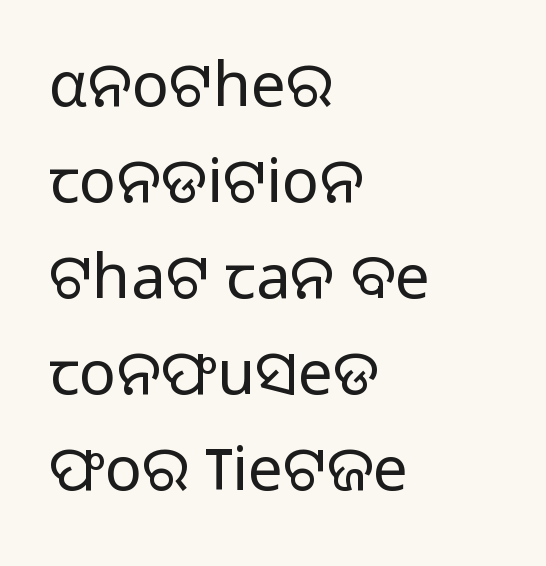
The compositor pushed each line to the left boundary. The rendering uses natural spacing where letterforms have individual widths. One glance says typical: line gaps are just what's usual. No extra tracking has been applied to these lines.
